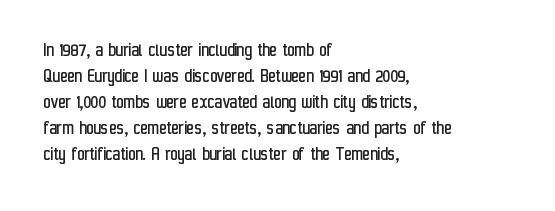
The image shows 20 px text type, upright; set left-aligned, normal line spacing (1.3x), normal letter spacing, not underlined.
